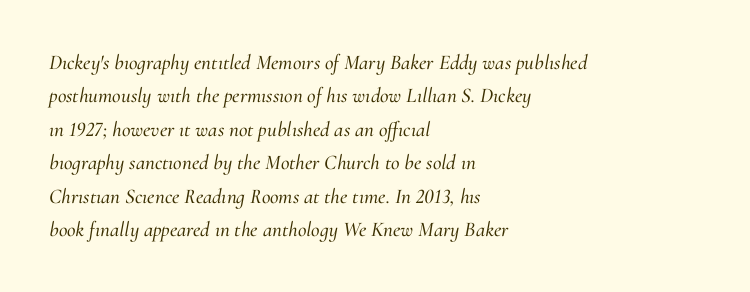
Q: Is the text italic (slanted)? A: Yes, it leans right by about 10 degrees.
Q: Is the text underlined? A: No.
Q: How is the paragraph aligned? A: Left-aligned.
Q: Is the spacing between letters normal or unusually wide? A: Normal.
Q: Is the spacing between lines tight, normal or loose? A: Normal.
